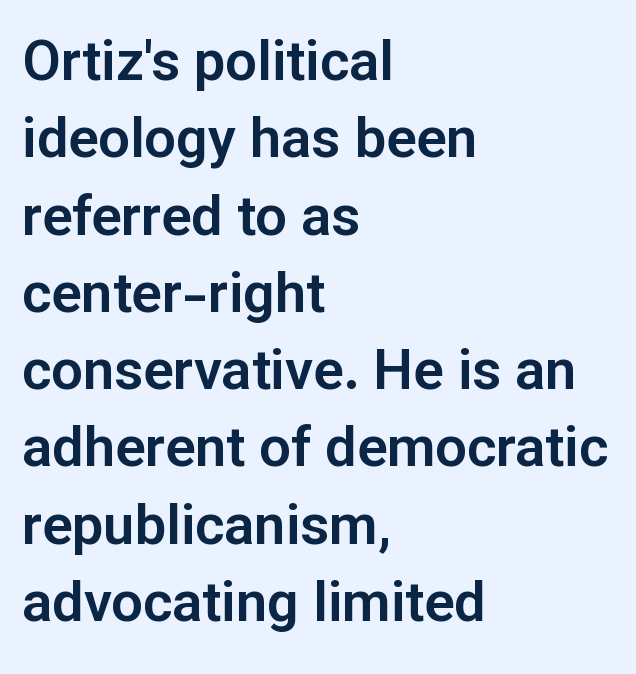
{"serif": "no", "italic": "no", "width": "normal", "stroke_contrast": "low", "x_height": "medium", "monospaced": "no", "underline": "no", "align": "left", "line_spacing": "normal", "line_spacing_ratio": 1.38, "letter_spacing": "normal", "letter_spacing_em": 0.0, "glyph_px": 56}
